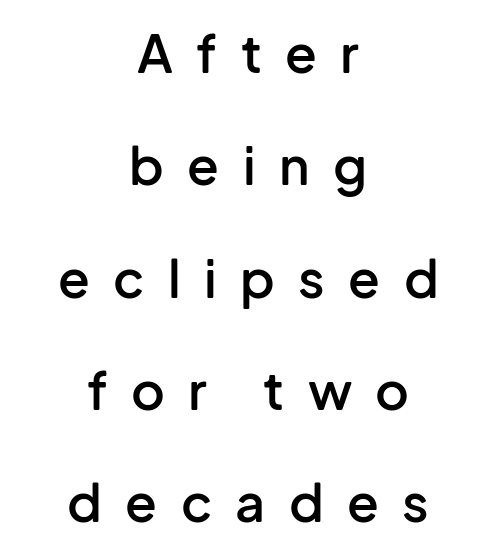
{"serif": "no", "italic": "no", "bold": "semi", "weight": "semibold", "width": "normal", "stroke_contrast": "low", "x_height": "medium", "monospaced": "no", "underline": "no", "align": "center", "line_spacing": "loose", "line_spacing_ratio": 2.16, "letter_spacing": "wide", "letter_spacing_em": 0.45, "glyph_px": 52}
